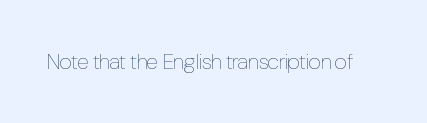
The space directly below the letters is spotless. Quick note: not italic, upright. The line texture is even and compact thanks to regular tracking. These glyphs show unthickened strokes, regular width or finer.
